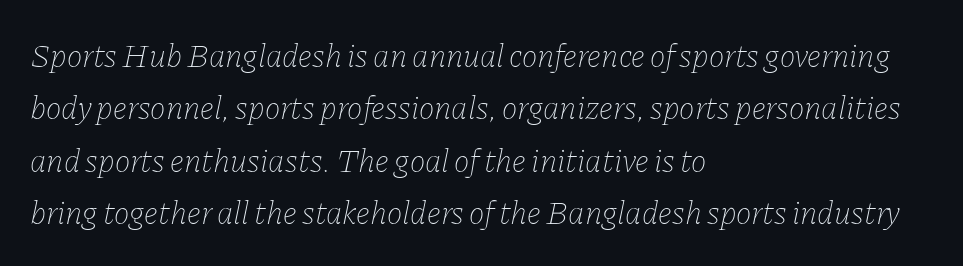
The image shows 33 px thin type, italic (leaning right); set left-aligned, normal line spacing (1.59x), normal letter spacing, not underlined; low stroke contrast and a medium x-height.
